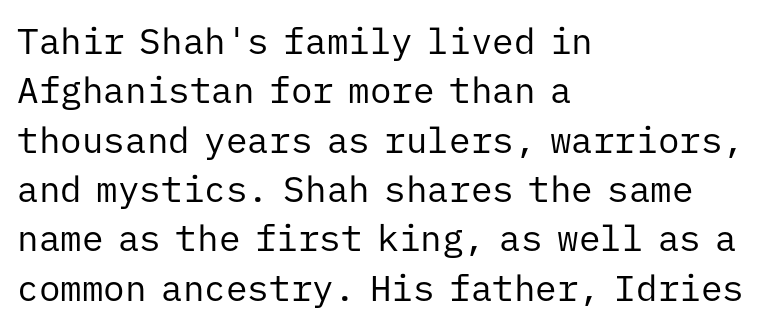
A sans-serif font was chosen for this passage. Spacing verdict: monospaced, one width for all characters. Words float on clear page, feet unadorned. Honestly, the row spacing looks completely unremarkable. Compared with typical body copy, the letter spacing here is the same. Which margin do the lines hug? The left one — the right edge is uneven.
